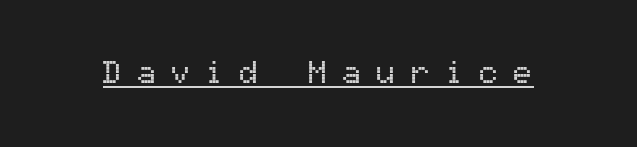
The image shows 32 px sans-serif type, upright, monospaced; set unusually wide letter spacing (+0.47 em), underlined; medium stroke contrast and a medium x-height.
